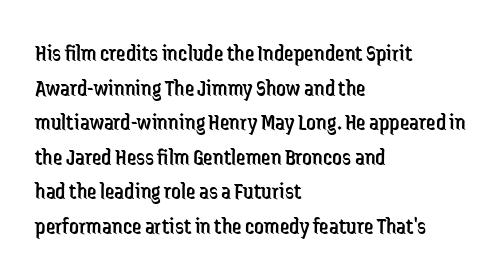
{"italic": "no", "bold": "no", "underline": "no", "align": "left", "line_spacing": "normal", "line_spacing_ratio": 1.44, "letter_spacing": "normal", "letter_spacing_em": 0.0, "glyph_px": 24}
